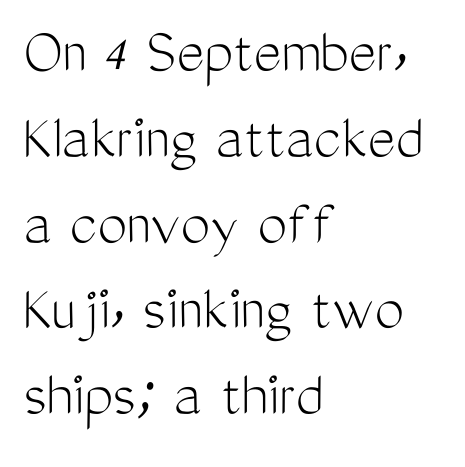
This rendering employs a face without finishing strokes, i.e., a sans-serif. Caption: face not bold, strokes unweighted. The lettering holds an erect, upright posture throughout. Normally led — the rows are evenly, conventionally spaced. Here the designer chose a conventional face with non-uniform glyph widths. Short and long lines alike share a common starting point at left.
